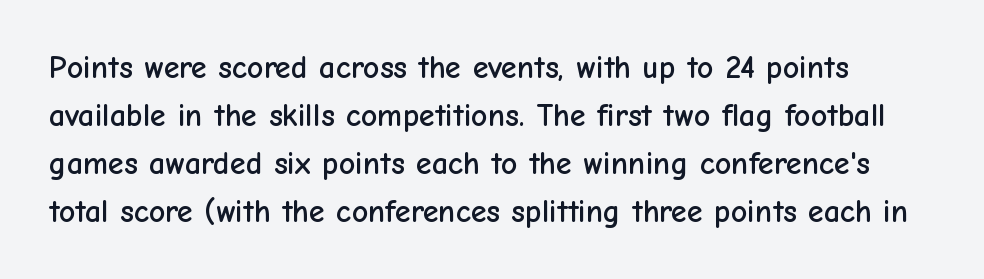
The image shows 32 px sans-serif type, upright; set normal line spacing (1.5x), normal letter spacing, not underlined; low stroke contrast and a medium x-height.
